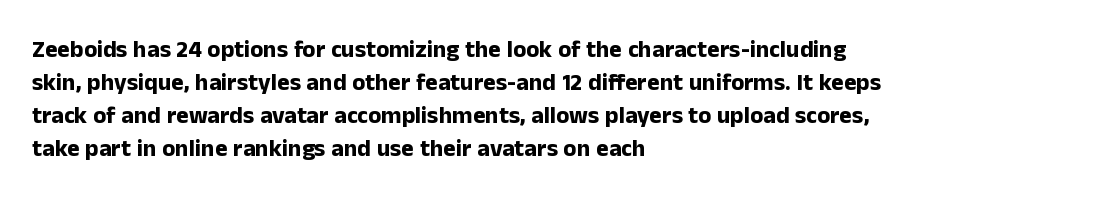
{"italic": "no", "bold": "yes", "underline": "no", "align": "left", "line_spacing": "normal", "line_spacing_ratio": 1.38, "letter_spacing": "normal", "letter_spacing_em": 0.0, "glyph_px": 24}
